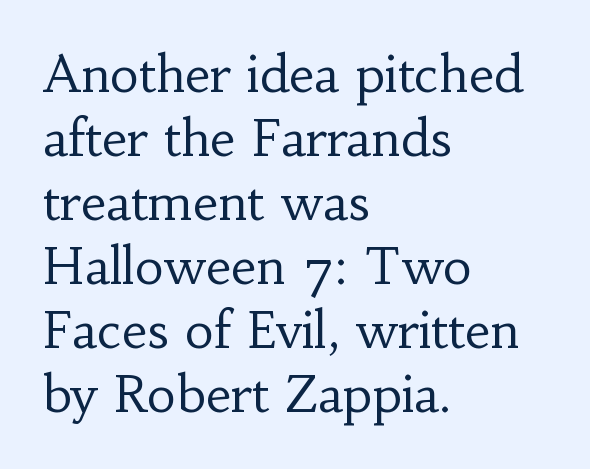
Q: Is the text bold? A: No.
Q: Is the text italic (slanted)? A: No, it is upright.
Q: Is the typeface a serif or a sans-serif typeface? A: Serif.
Q: Is the text underlined? A: No.
Q: How is the paragraph aligned? A: Left-aligned.
Q: Is the spacing between letters normal or unusually wide? A: Normal.
Q: Is the spacing between lines tight, normal or loose? A: Normal.
Q: Width (condensed, normal, or wide)? A: Normal.
Q: Stroke contrast? A: Low.
Q: x-height? A: Small.
Q: Monospaced? A: No.
